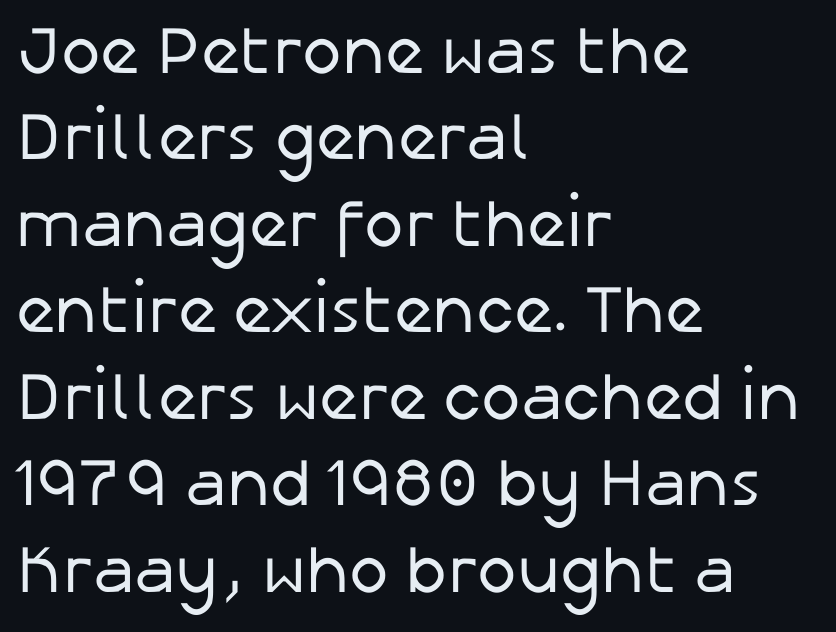
The image shows 67 px regular-weight sans-serif type, upright; set left-aligned, normal line spacing (1.29x), normal letter spacing, not underlined; low stroke contrast and a medium x-height.
